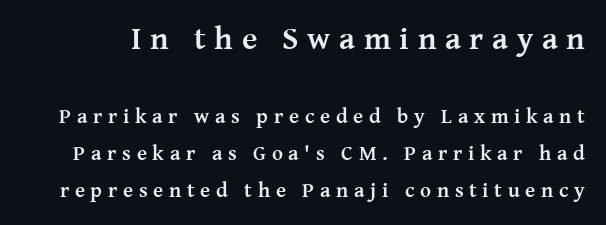
The image shows 32 px semibold serif type, upright; set line spacing 1.78x, unusually wide letter spacing (+0.27 em), not underlined; the first (top) block is 1.52x larger; medium stroke contrast and a medium x-height.
